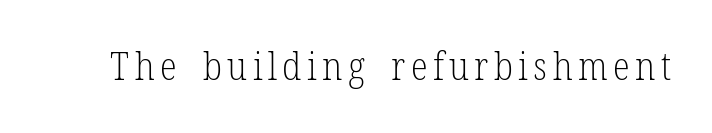
{"serif": "yes", "italic": "no", "bold": "no", "weight": "light", "width": "condensed", "stroke_contrast": "low", "x_height": "medium", "monospaced": "no", "underline": "no", "glyph_px": 39}
